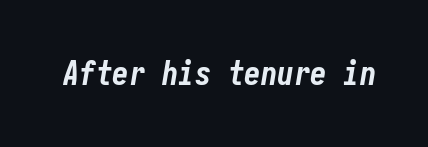
Q: Is the text bold? A: Yes.
Q: Is the text italic (slanted)? A: Yes, it leans right by about 10 degrees.
Q: Is the text underlined? A: No.
Q: Is the spacing between letters normal or unusually wide? A: Normal.
Q: Width (condensed, normal, or wide)? A: Condensed.
Q: Stroke contrast? A: Low.
Q: x-height? A: Medium.
